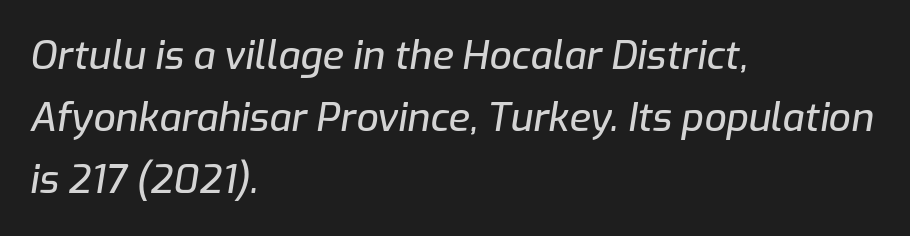
The image shows 39 px text type, italic (leaning right); set left-aligned, normal line spacing (1.59x), normal letter spacing, not underlined; low stroke contrast and a medium x-height.
